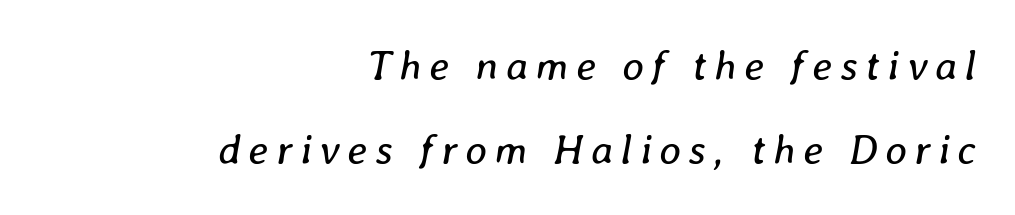
The image shows 42 px regular-weight type, italic (leaning right); set right-aligned, loose line spacing (2.01x), not underlined; low stroke contrast and a medium x-height.
